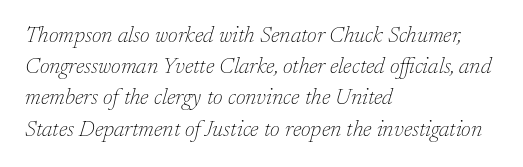
Honestly, the row spacing looks completely unremarkable. A typesetter would call this zero additional tracking. Compared with a typical body face, this is equally light or lighter still. Tall strokes in this sample are angled rather than plumb. Just letters on the line, the space beneath them empty.
